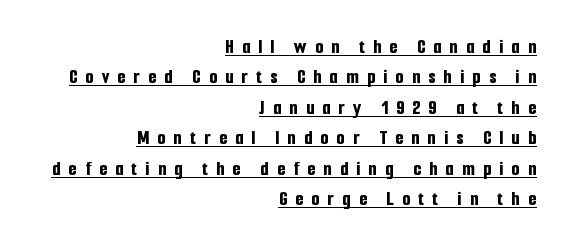
{"italic": "no", "bold": "yes", "underline": "yes", "align": "right", "line_spacing": "normal", "line_spacing_ratio": 1.45, "letter_spacing": "wide", "letter_spacing_em": 0.39, "glyph_px": 21}
